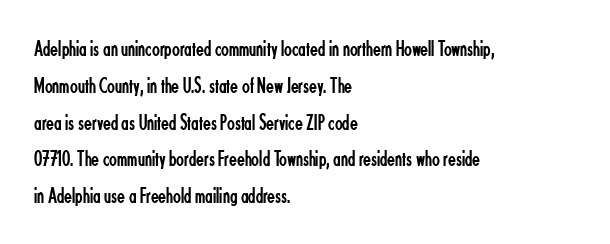
The rendering uses a moderate line-height, typical for paragraphs. The cut favours lightness, reaching ordinary text weight at its darkest. This is roman type, the default non-slanted kind. A student would call this left alignment; a typographer would say flush left, rag right. Honestly, there is no underline to notice here at all. The letterforms sit shoulder to shoulder at normal distance.
